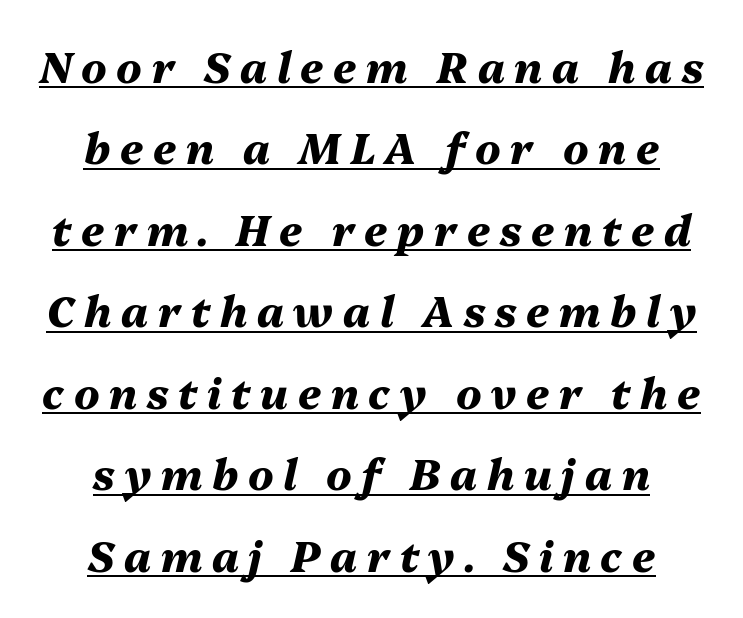
Q: Is the text bold? A: Yes.
Q: Is the text italic (slanted)? A: Yes, it leans right by about 13 degrees.
Q: Is the text underlined? A: Yes.
Q: How is the paragraph aligned? A: Centered.
Q: Is the spacing between letters normal or unusually wide? A: Unusually wide.
Q: Is the spacing between lines tight, normal or loose? A: Loose.
Q: Width (condensed, normal, or wide)? A: Normal.
Q: Stroke contrast? A: Medium.
Q: x-height? A: Medium.
Q: Monospaced? A: No.
